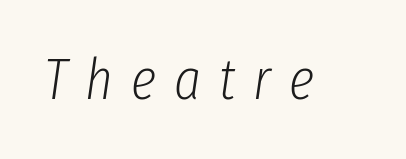
Q: Is the text bold? A: No.
Q: Is the text italic (slanted)? A: Yes, it leans right by about 8 degrees.
Q: Is the text underlined? A: No.
Q: Is the spacing between letters normal or unusually wide? A: Unusually wide.
Q: Width (condensed, normal, or wide)? A: Condensed.
Q: Stroke contrast? A: Low.
Q: x-height? A: Medium.
Q: Monospaced? A: No.
